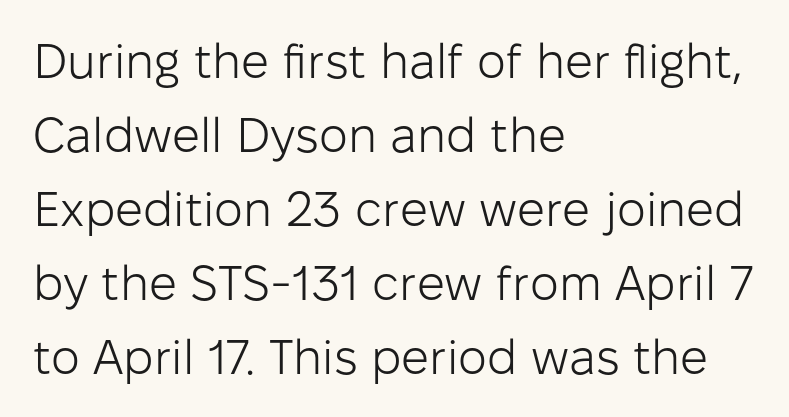
The image shows 49 px light sans-serif type, upright; set left-aligned, normal line spacing (1.51x), normal letter spacing, not underlined; low stroke contrast and a medium x-height.
